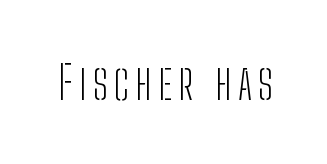
Each letter's strokes conclude bluntly, with no projecting serifs. The cut favours lightness, reaching ordinary text weight at its darkest. Clear beneath every line of the passage. Rendered with straight, roman letterforms. Do the characters align in a grid? No, the font is proportional.
